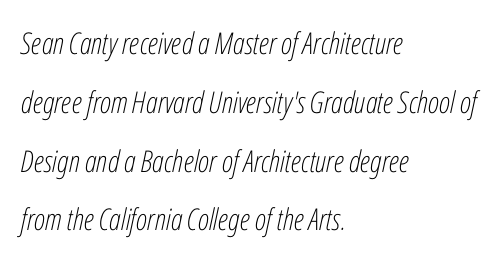
The image shows 30 px light, condensed type, italic (leaning right); set left-aligned, loose line spacing (1.96x), normal letter spacing, not underlined; low stroke contrast and a medium x-height.
